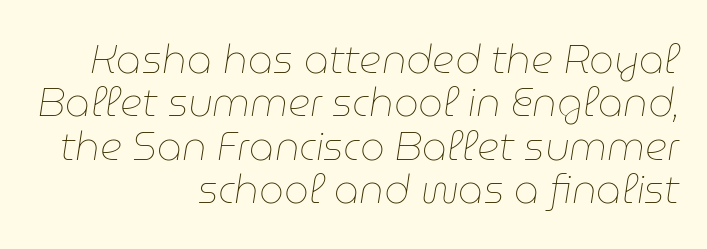
The image shows 39 px thin type, italic (leaning right); set right-aligned, tight line spacing (1.11x), normal letter spacing, not underlined; low stroke contrast and a medium x-height.
